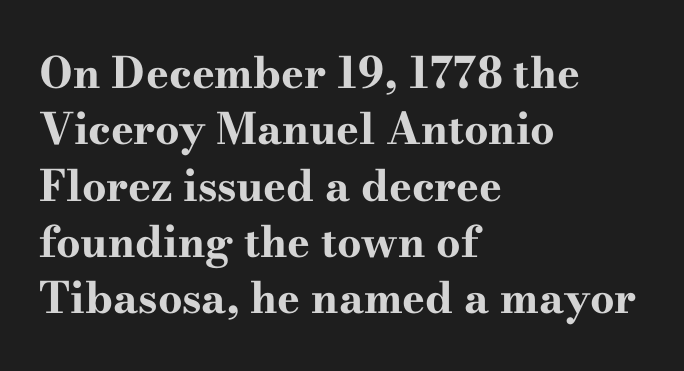
Q: Is the text bold? A: Yes.
Q: Is the text italic (slanted)? A: No, it is upright.
Q: Is the typeface a serif or a sans-serif typeface? A: Serif.
Q: Is the text underlined? A: No.
Q: How is the paragraph aligned? A: Left-aligned.
Q: Is the spacing between letters normal or unusually wide? A: Normal.
Q: Is the spacing between lines tight, normal or loose? A: Normal.
Q: Width (condensed, normal, or wide)? A: Wide.
Q: Stroke contrast? A: High.
Q: x-height? A: Small.
Q: Monospaced? A: No.
